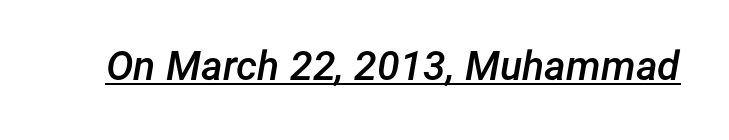
The passage shown leans; its letterforms are oblique. Varying glyph widths throughout — classic text-font behaviour. The type is set solid horizontally, with unmodified tracking. How heavy is the stroke? Medium-heavy — a semibold, shy of bold. Does a line run under the words? Yes, clearly.
